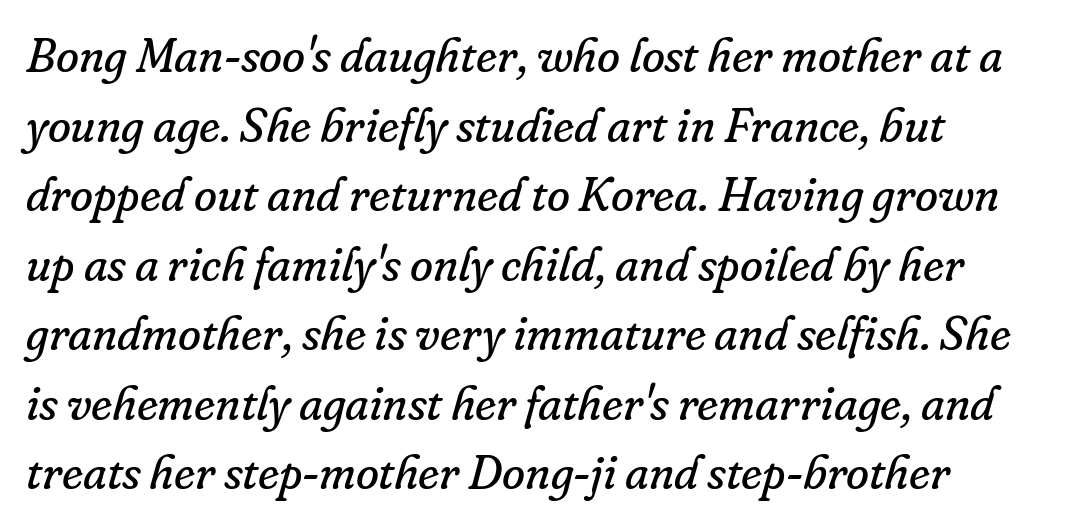
Q: Is the text bold? A: No.
Q: Is the text italic (slanted)? A: Yes, it leans right by about 16 degrees.
Q: Is the typeface a serif or a sans-serif typeface? A: Serif.
Q: Is the text underlined? A: No.
Q: Is the spacing between letters normal or unusually wide? A: Normal.
Q: Is the spacing between lines tight, normal or loose? A: Normal.
Q: Width (condensed, normal, or wide)? A: Normal.
Q: Stroke contrast? A: Low.
Q: x-height? A: Small.
Q: Monospaced? A: No.
